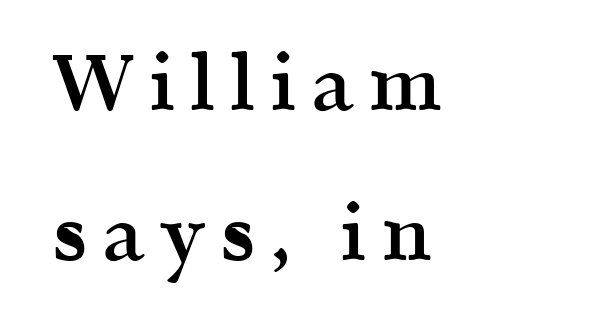
The font is running at a semibold setting, under full bold. The lines in this sample share a left origin and differ only in where they stop. Airy leading. Spacing verdict: proportional, widths tailored to each character. Font category for this specimen: serif. The letters stand upright; this is a roman face.
